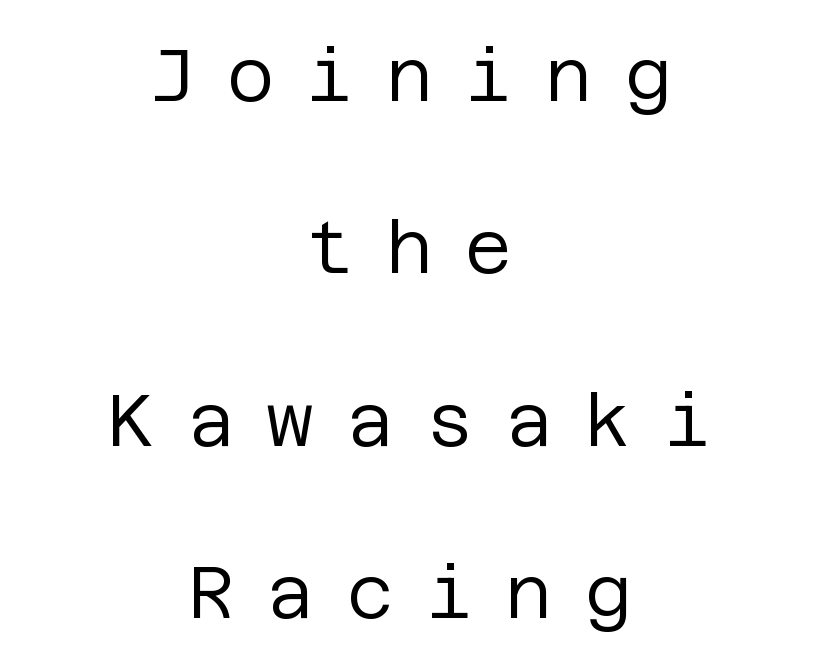
Vertically, the passage feels expansive, rows floating well apart. Each line is balanced around a shared central axis. In terms of posture, this sample is upright. The passage shown is not underscored anywhere. The glyphs in this specimen are sans serif. Letter spacing: wide.
